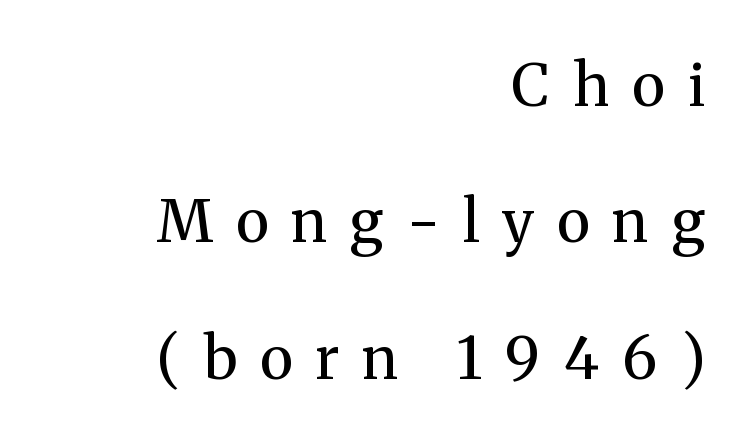
Q: Is the text bold? A: No.
Q: Is the text italic (slanted)? A: No, it is upright.
Q: Is the typeface a serif or a sans-serif typeface? A: Serif.
Q: Is the text underlined? A: No.
Q: How is the paragraph aligned? A: Right-aligned.
Q: Is the spacing between letters normal or unusually wide? A: Unusually wide.
Q: Is the spacing between lines tight, normal or loose? A: Loose.
Q: Width (condensed, normal, or wide)? A: Normal.
Q: Stroke contrast? A: Medium.
Q: x-height? A: Medium.
Q: Monospaced? A: No.
